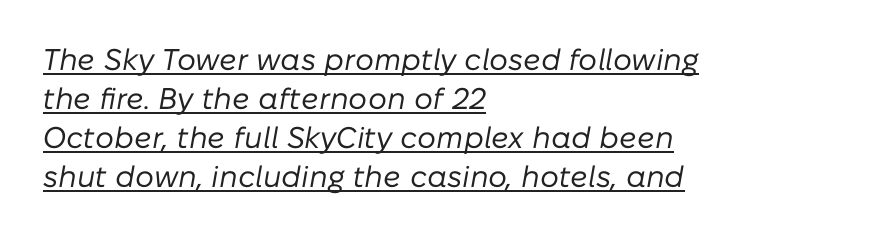
Q: Is the text bold? A: No.
Q: Is the text italic (slanted)? A: Yes, it leans right by about 10 degrees.
Q: Is the text underlined? A: Yes.
Q: How is the paragraph aligned? A: Left-aligned.
Q: Is the spacing between letters normal or unusually wide? A: Normal.
Q: Is the spacing between lines tight, normal or loose? A: Normal.
Q: Width (condensed, normal, or wide)? A: Normal.
Q: Stroke contrast? A: Low.
Q: x-height? A: Medium.
Q: Monospaced? A: No.
